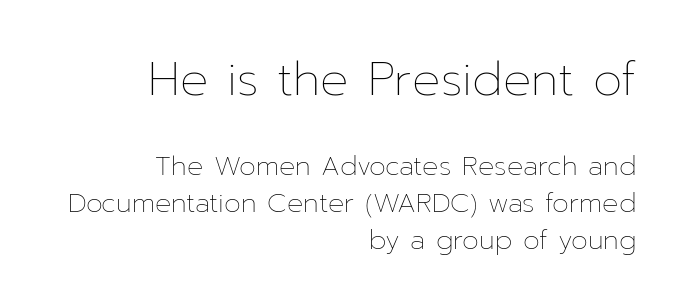
One glance says typical: line gaps are just what's usual. In terms of letterspacing, this is plain default setting. Which margin do the lines hug? The right one — the left edge is uneven. Stroke mass is kept to a normal reading level or below. Look at the glyph heights: the upper group is clearly the bigger setting. A roman cut, with each character standing at attention.
